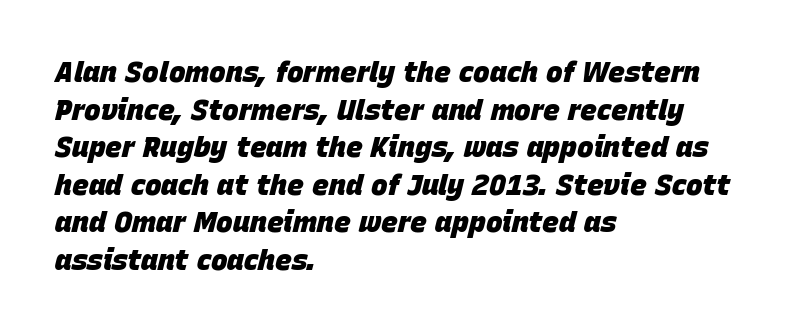
Looking at the ascenders, they clearly lean. Each letter keeps its own natural width here, so spacing adapts to shape. The area under the type is left untouched. In CSS terms this would be text-align: left. The letters sit at their default tracking, neither squeezed nor spread.
